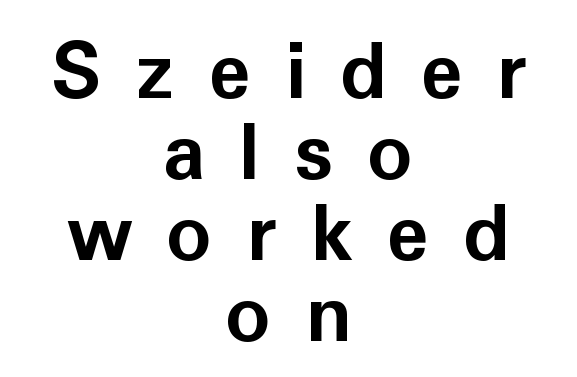
Q: Is the text bold? A: Yes.
Q: Is the text italic (slanted)? A: No, it is upright.
Q: Is the typeface a serif or a sans-serif typeface? A: Sans-serif.
Q: Is the text underlined? A: No.
Q: How is the paragraph aligned? A: Centered.
Q: Is the spacing between letters normal or unusually wide? A: Unusually wide.
Q: Is the spacing between lines tight, normal or loose? A: Tight.
Q: Width (condensed, normal, or wide)? A: Normal.
Q: Stroke contrast? A: Low.
Q: x-height? A: Medium.
Q: Monospaced? A: No.
